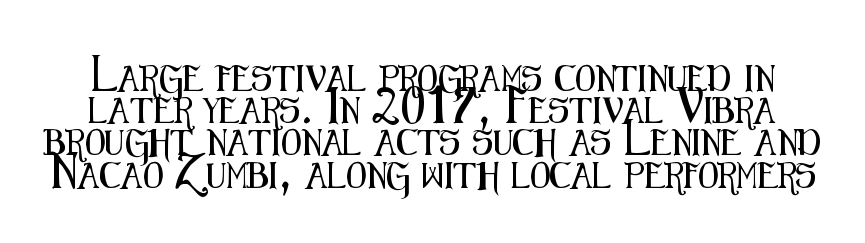
The image shows 26 px text type, upright; set line spacing 1.24x, normal letter spacing, not underlined.
